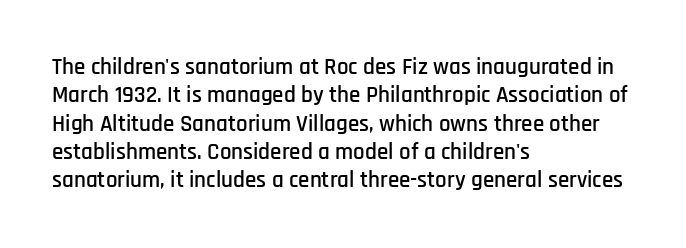
{"italic": "no", "underline": "no", "align": "left", "line_spacing_ratio": 1.23, "letter_spacing": "normal", "letter_spacing_em": 0.0, "glyph_px": 23}
